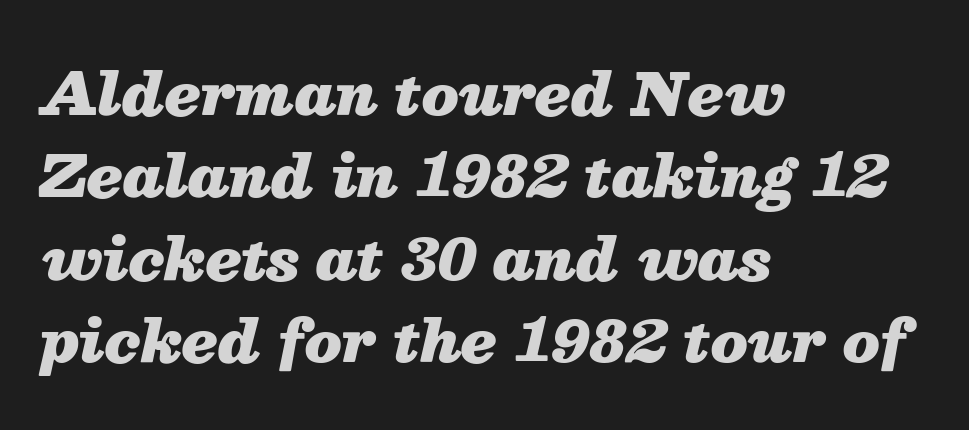
Decoration check: the copy has no underline. Think of a printed novel: that variable character pitch is what you see here. A typesetter would mark this as italic. These lines sit exactly where default settings would place them. Pretty heavy lettering here — definitely bold. Visually the block forms a straight wall on the left and a jagged coastline on the right.
